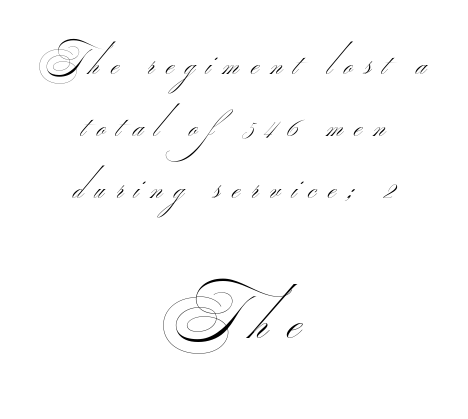
Underlining? Definitely not there. Observe the wide spacing: letters keep a clear distance from each other. A centered setting, common on invitations and titles, is used for this passage. Compared with a typical body face, this is equally light or lighter still. Here the designer chose a conventional face with non-uniform glyph widths. Grotesque or geometric, the face here clearly has no serifs.
